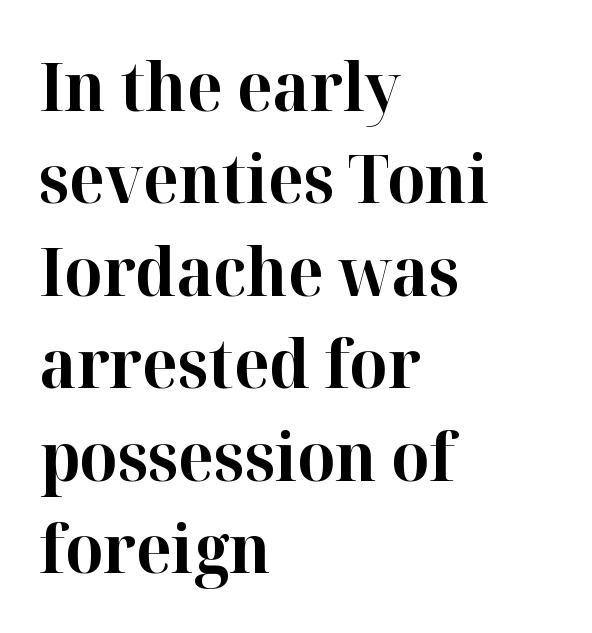
The image shows 67 px bold serif type, upright; set left-aligned, normal line spacing (1.38x), normal letter spacing, not underlined; high stroke contrast and a medium x-height.
